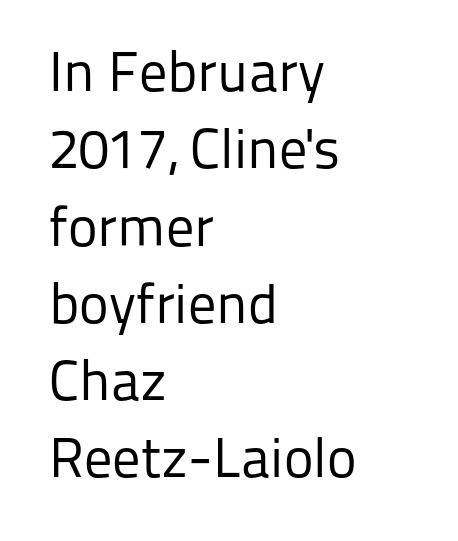
Varying glyph widths throughout — classic text-font behaviour. The font is comparable to plain body text, perhaps lighter. These lines stack with their left ends in a neat column. Just letters on the line, the space beneath them empty. The rows are spaced the way most documents space them.
